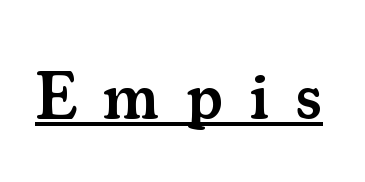
Vertical strokes here are truly vertical. Caption: expanded tracking, letters set apart. These lines carry some extra weight — a demibold, not a full bold. Serifs: yes, visible at the terminals of the letterforms. The face used here is proportionally spaced, like ordinary book or web type.
